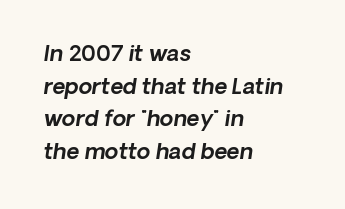
The image shows 22 px text type, italic (leaning right); set left-aligned, normal line spacing (1.48x), normal letter spacing, not underlined.
